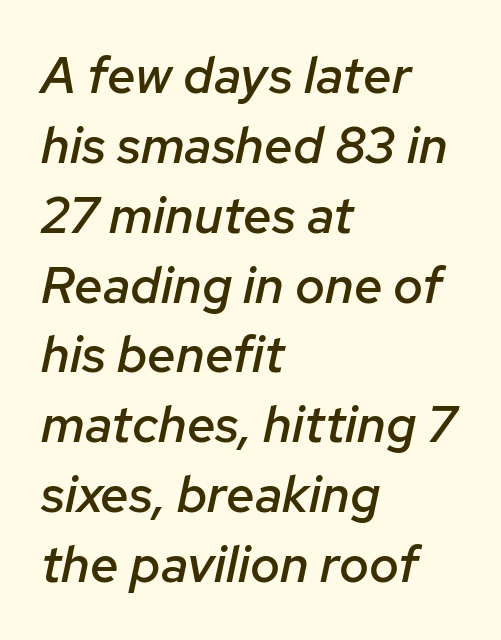
Q: Is the text bold? A: Semi-bold.
Q: Is the text italic (slanted)? A: Yes, it leans right by about 12 degrees.
Q: Is the text underlined? A: No.
Q: How is the paragraph aligned? A: Left-aligned.
Q: Is the spacing between letters normal or unusually wide? A: Normal.
Q: Is the spacing between lines tight, normal or loose? A: Normal.
Q: Width (condensed, normal, or wide)? A: Normal.
Q: Stroke contrast? A: Low.
Q: x-height? A: Medium.
Q: Monospaced? A: No.
